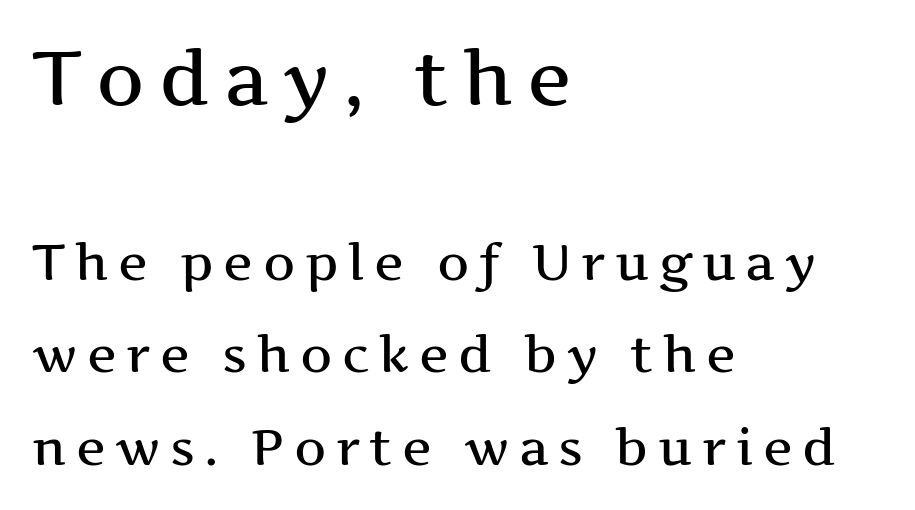
Q: Is the text italic (slanted)? A: No, it is upright.
Q: Is the typeface a serif or a sans-serif typeface? A: Serif.
Q: Is the text underlined? A: No.
Q: How is the paragraph aligned? A: Left-aligned.
Q: Which block of text is set in a larger size, the first (top) or the second (bottom)? A: The first (top) one.
Q: Width (condensed, normal, or wide)? A: Wide.
Q: Stroke contrast? A: Medium.
Q: x-height? A: Medium.
Q: Monospaced? A: No.
